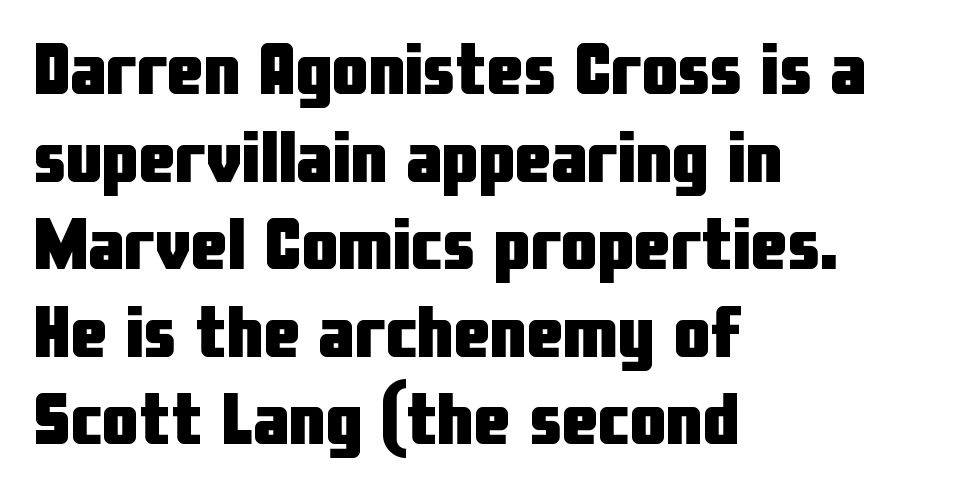
{"serif": "no", "italic": "no", "bold": "yes", "weight": "heavy", "width": "condensed", "stroke_contrast": "low", "x_height": "medium", "monospaced": "no", "underline": "no", "align": "left", "line_spacing_ratio": 1.2, "letter_spacing": "normal", "letter_spacing_em": 0.0, "glyph_px": 73}
